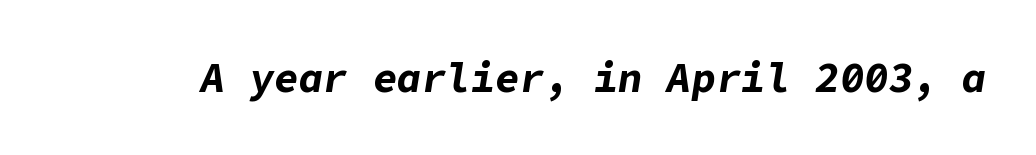
The image shows 41 px bold type, italic (leaning right); set normal letter spacing, not underlined; low stroke contrast and a medium x-height.
